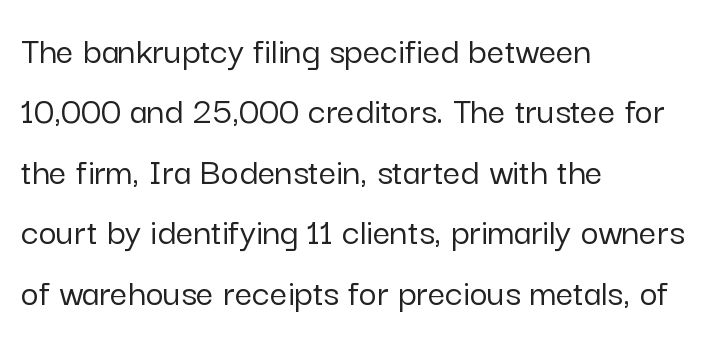
In terms of letterform style, serifs are entirely absent. Regular leading. The string is rendered with underlining switched off. Does the lettering tilt? It doesn't — this is upright. This rendering uses left alignment, leaving the right contour irregular. Proportional: the letters do not fall into vertical columns.
